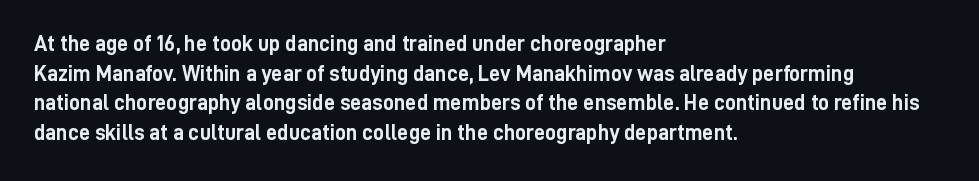
The image shows 22 px bold type, upright; set left-aligned, normal line spacing (1.35x), normal letter spacing, not underlined.
